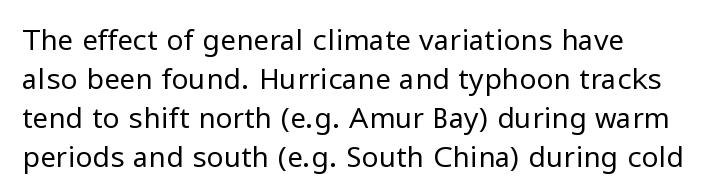
Nothing heavy about these letters — not bold at all. Compared with typical body copy, the letter spacing here is the same. This sample uses a sans-serif face. Evenly set lines give the paragraph a standard silhouette.
